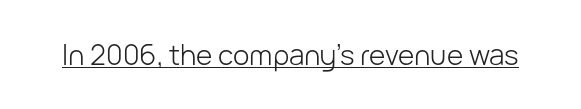
Q: Is the text bold? A: No.
Q: Is the text italic (slanted)? A: No, it is upright.
Q: Is the typeface a serif or a sans-serif typeface? A: Sans-serif.
Q: Is the text underlined? A: Yes.
Q: Is the spacing between letters normal or unusually wide? A: Normal.
Q: Width (condensed, normal, or wide)? A: Normal.
Q: Stroke contrast? A: Low.
Q: x-height? A: Medium.
Q: Monospaced? A: No.
